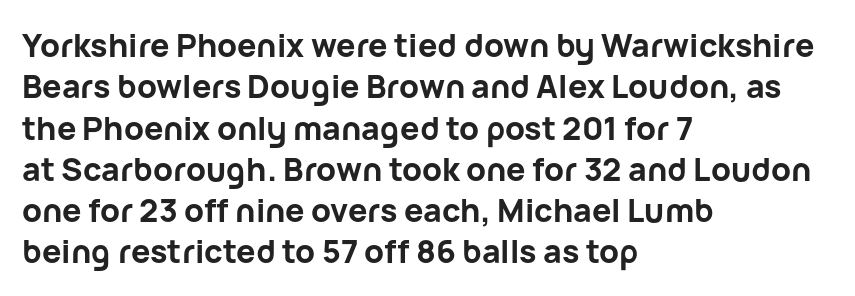
The image shows 32 px bold sans-serif type, upright; set left-aligned, normal line spacing (1.29x), normal letter spacing, not underlined; low stroke contrast and a medium x-height.
